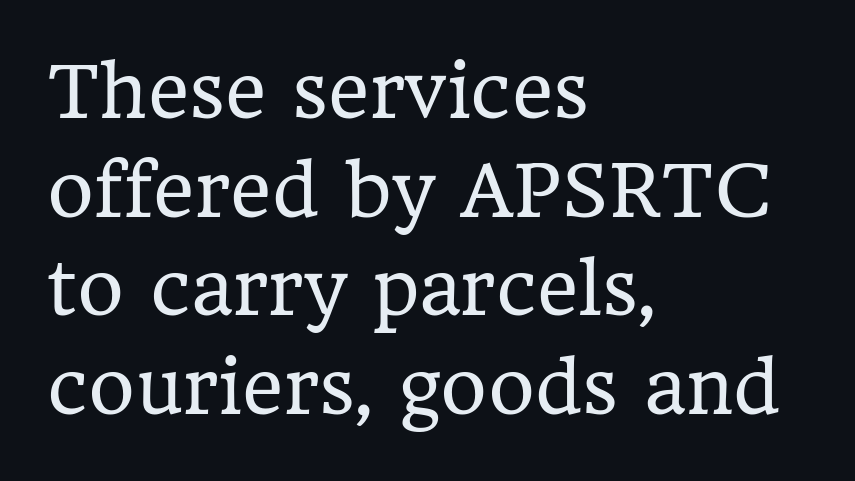
The image shows 71 px regular-weight serif type, upright; set left-aligned, normal line spacing (1.39x), normal letter spacing, not underlined; low stroke contrast and a medium x-height.
